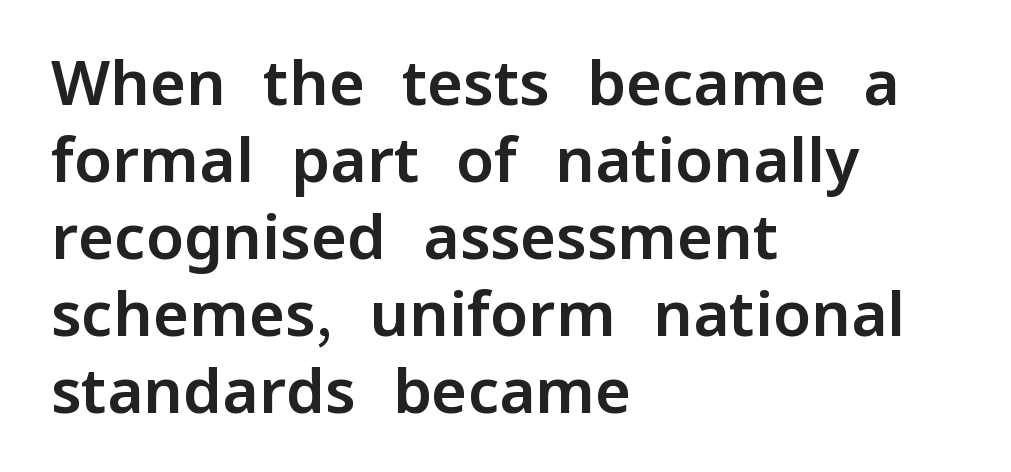
The string is rendered with underlining switched off. The lines are quadded left. The letterforms sit shoulder to shoulder at normal distance. Character widths vary here, with narrow letters taking less room than wide ones. No feet cap the strokes, marking this as sans-serif type. The lettering holds an erect, upright posture throughout.
